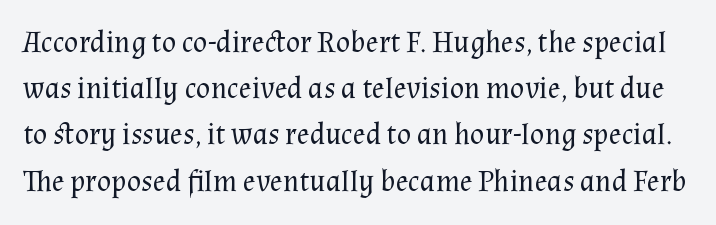
The image shows 30 px regular-weight type, upright; set normal line spacing (1.54x), normal letter spacing, not underlined; medium stroke contrast and a medium x-height.
